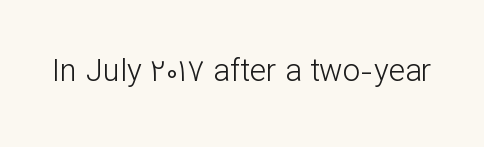
Q: Is the text bold? A: No.
Q: Is the text italic (slanted)? A: No, it is upright.
Q: Is the typeface a serif or a sans-serif typeface? A: Sans-serif.
Q: Is the text underlined? A: No.
Q: Is the spacing between letters normal or unusually wide? A: Normal.
Q: Width (condensed, normal, or wide)? A: Normal.
Q: Stroke contrast? A: Low.
Q: x-height? A: Medium.
Q: Monospaced? A: No.
